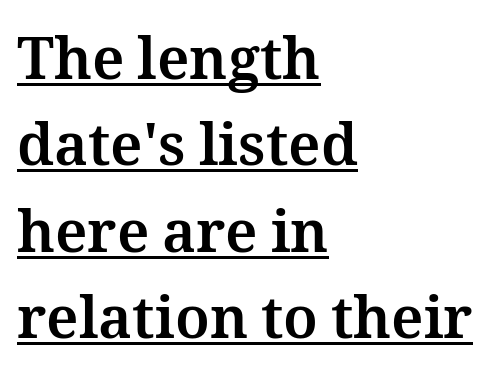
This is roman type, the default non-slanted kind. In CSS terms this would be text-align: left. A continuous stroke trails under the words, as in a hyperlink. Spacing verdict: proportional, widths tailored to each character. The letterforms sit shoulder to shoulder at normal distance.
